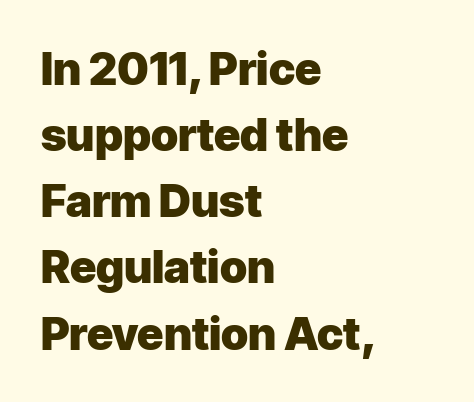
{"serif": "no", "italic": "no", "bold": "yes", "weight": "heavy", "width": "normal", "stroke_contrast": "low", "x_height": "medium", "monospaced": "no", "underline": "no", "align": "left", "line_spacing": "normal", "line_spacing_ratio": 1.47, "letter_spacing": "normal", "letter_spacing_em": 0.0, "glyph_px": 45}
